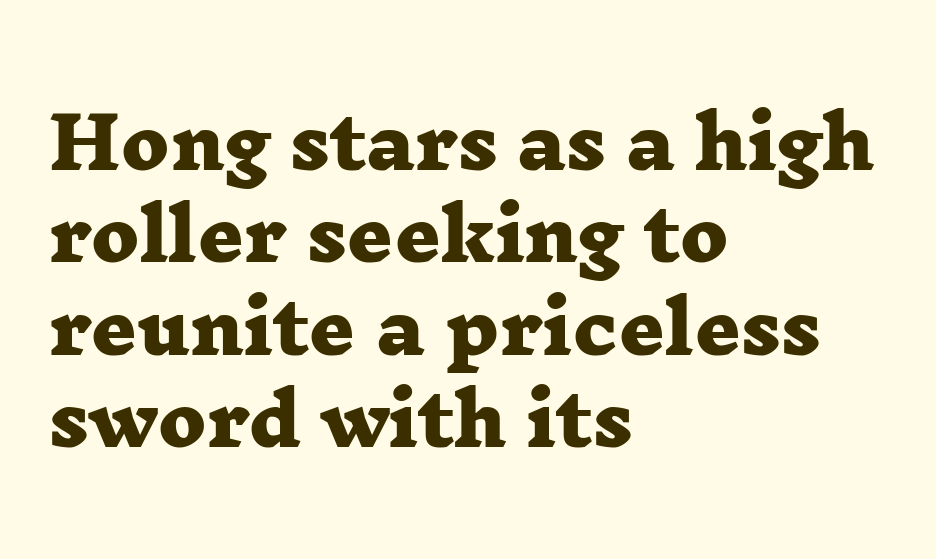
{"serif": "yes", "bold": "yes", "weight": "heavy", "width": "wide", "stroke_contrast": "low", "x_height": "medium", "monospaced": "no", "underline": "no", "align": "left", "line_spacing": "normal", "line_spacing_ratio": 1.3, "letter_spacing": "normal", "letter_spacing_em": 0.0, "glyph_px": 71}
